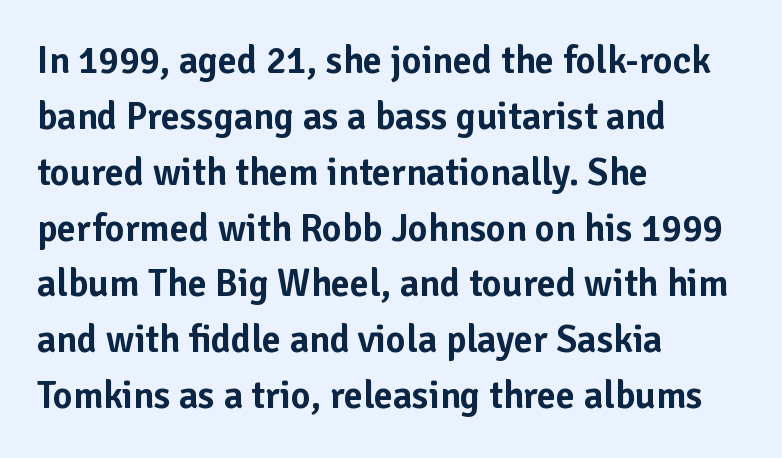
The image shows 38 px sans-serif type, upright; set left-aligned, normal line spacing (1.47x), normal letter spacing, not underlined; low stroke contrast and a medium x-height.
